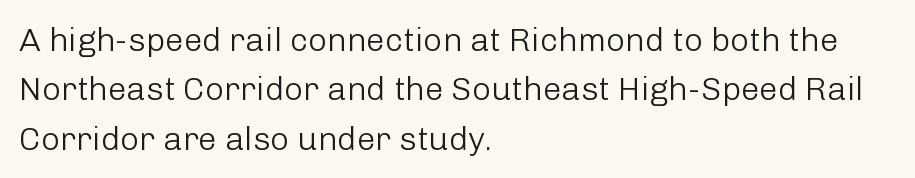
The ragged edge is on the right, which tells us the setting is flush left. Default kerning and tracking; the words read as compact shapes. Is this a sans? Yes — the strokes have no serifs. Vertically, the passage feels balanced, rows spaced as you'd expect.
